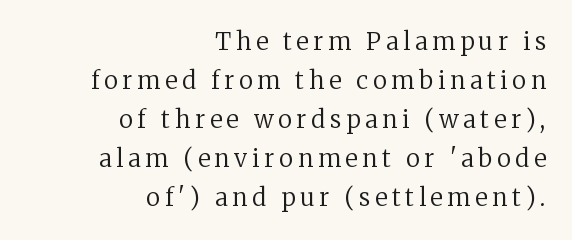
The specimen reads as upright at a glance. Right-aligned paragraph, ragged on the left. The letterforms sit at book weight or below. The face used here is rendered with a markedly widened letterfit.
